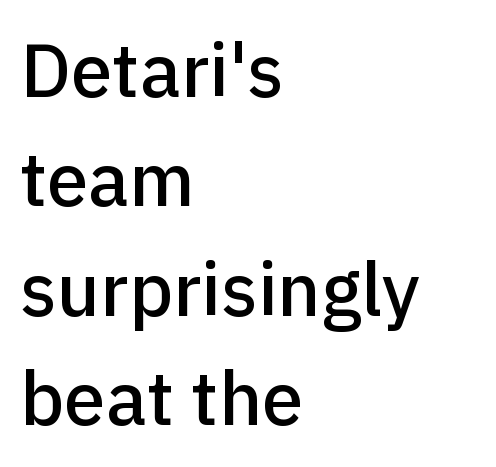
The image shows 75 px sans-serif type, upright; set left-aligned, normal line spacing (1.46x), normal letter spacing, not underlined; low stroke contrast and a medium x-height.
